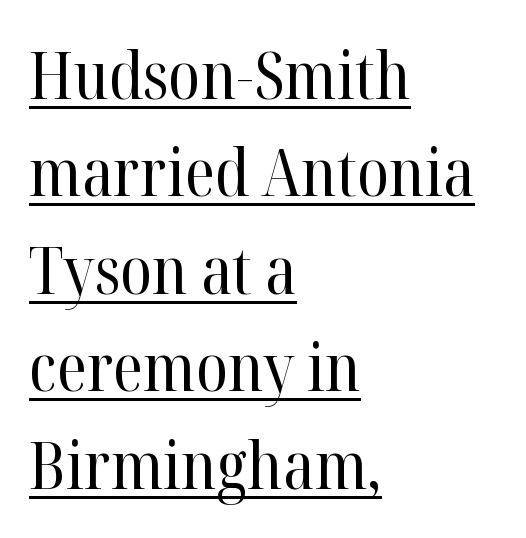
Beneath each row of characters lies a ruled line. The rendering uses natural spacing where letterforms have individual widths. This sample uses an upright cut, with every glyph sitting square on the baseline. The face used here is seriffed, in the tradition of book romans. The rendering keeps characters at their native spacing. A typesetter would call this leading conventional body-copy spacing.
